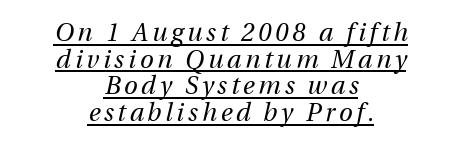
Q: Is the text bold? A: No.
Q: Is the text italic (slanted)? A: Yes, it leans right by about 13 degrees.
Q: Is the text underlined? A: Yes.
Q: How is the paragraph aligned? A: Centered.
Q: Is the spacing between lines tight, normal or loose? A: Tight.
